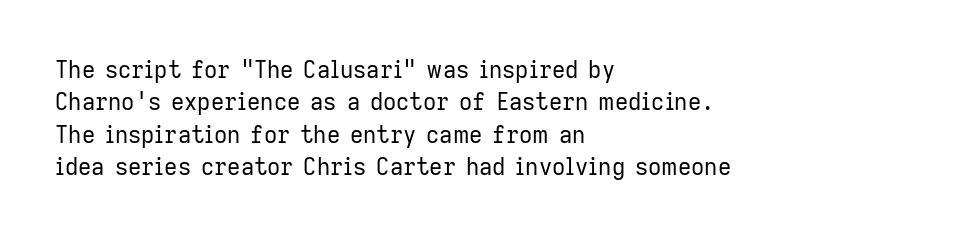
Q: Is the text bold? A: No.
Q: Is the text italic (slanted)? A: No, it is upright.
Q: Is the text underlined? A: No.
Q: How is the paragraph aligned? A: Left-aligned.
Q: Is the spacing between letters normal or unusually wide? A: Normal.
Q: Is the spacing between lines tight, normal or loose? A: Normal.
